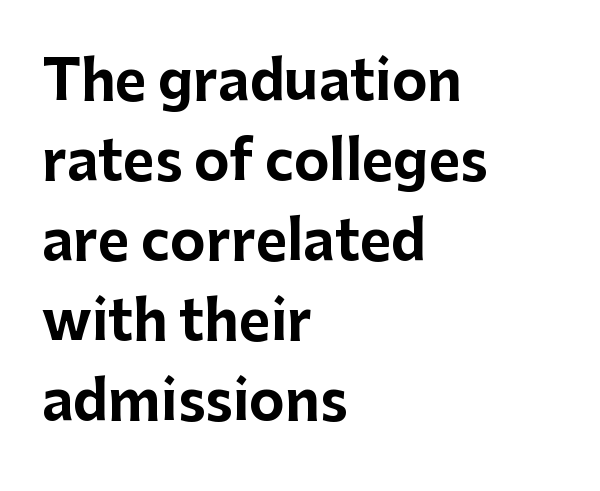
The image shows 54 px bold sans-serif type, upright; set left-aligned, normal line spacing (1.48x), normal letter spacing, not underlined; low stroke contrast and a medium x-height.
